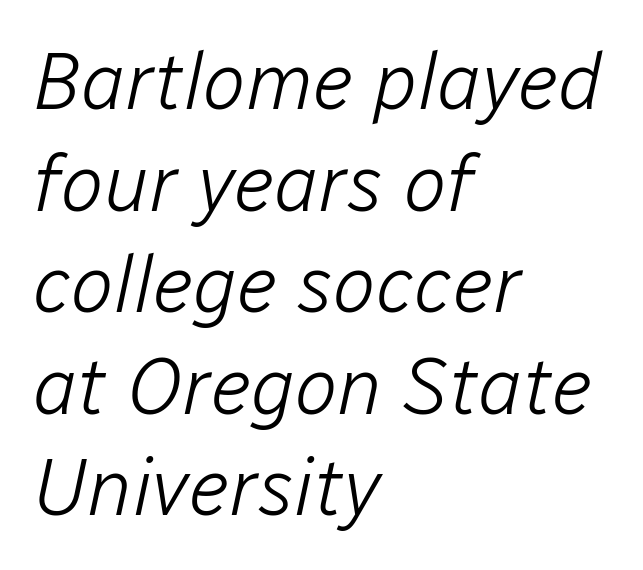
Q: Is the text bold? A: No.
Q: Is the text italic (slanted)? A: Yes, it leans right by about 12 degrees.
Q: Is the text underlined? A: No.
Q: How is the paragraph aligned? A: Left-aligned.
Q: Is the spacing between letters normal or unusually wide? A: Normal.
Q: Is the spacing between lines tight, normal or loose? A: Normal.
Q: Width (condensed, normal, or wide)? A: Normal.
Q: Stroke contrast? A: Low.
Q: x-height? A: Medium.
Q: Monospaced? A: No.
